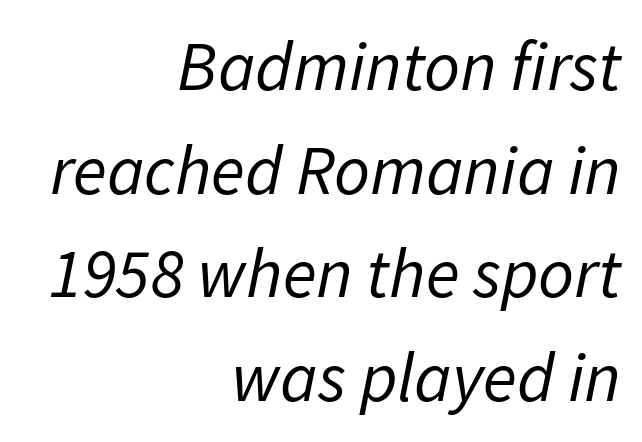
Q: Is the text bold? A: No.
Q: Is the text italic (slanted)? A: Yes, it leans right by about 11 degrees.
Q: Is the text underlined? A: No.
Q: How is the paragraph aligned? A: Right-aligned.
Q: Is the spacing between letters normal or unusually wide? A: Normal.
Q: Is the spacing between lines tight, normal or loose? A: Normal.
Q: Width (condensed, normal, or wide)? A: Normal.
Q: Stroke contrast? A: Low.
Q: x-height? A: Medium.
Q: Monospaced? A: No.
